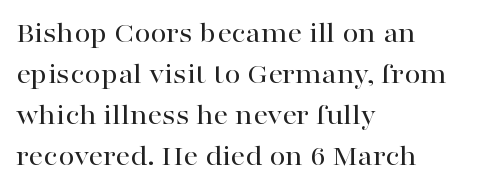
Is the letter spacing exaggerated? No — it looks like the ordinary default. Rows of type keep a routine distance in the vertical direction. The text was rendered using a seriffed face with decorative stroke endings. A typesetter would mark this as roman, not italic. Each letter keeps its own natural width here, so spacing adapts to shape.
